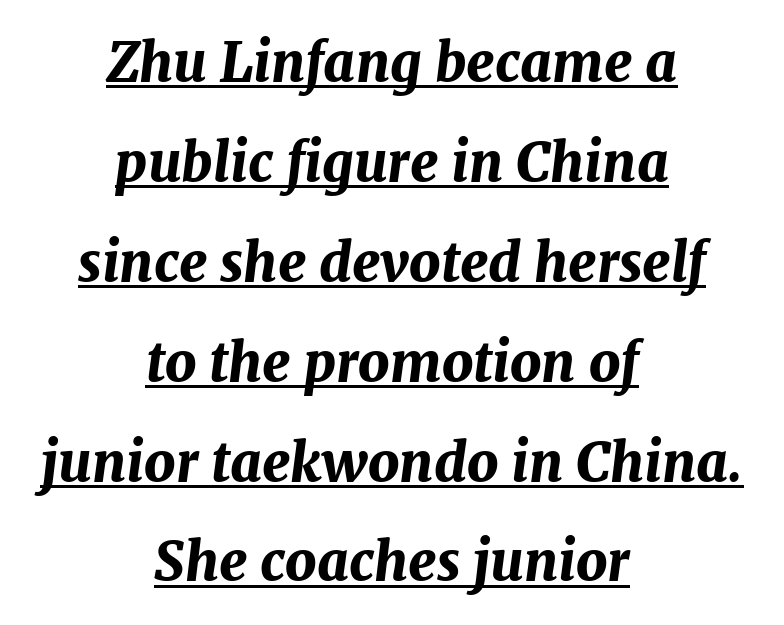
{"italic": "yes", "lean": "right", "slant_degrees": 7, "bold": "yes", "weight": "bold", "width": "normal", "stroke_contrast": "medium", "x_height": "medium", "monospaced": "no", "underline": "yes", "align": "center", "line_spacing_ratio": 1.85, "letter_spacing": "normal", "letter_spacing_em": 0.0, "glyph_px": 54}
